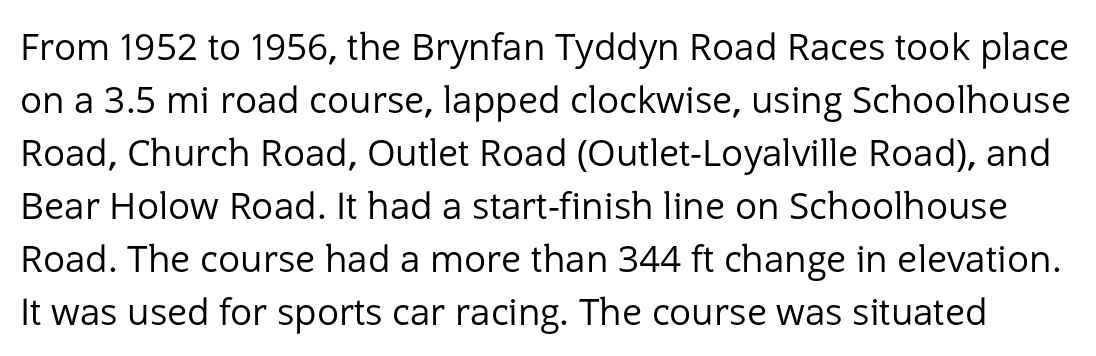
The image shows 37 px regular-weight sans-serif type, upright; set normal line spacing (1.43x), normal letter spacing, not underlined; low stroke contrast and a medium x-height.
